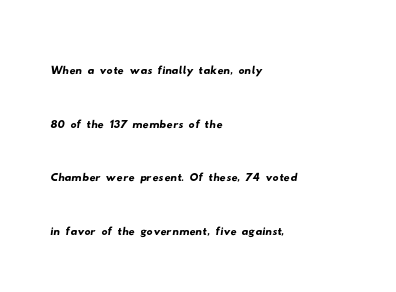
{"serif": "no", "width": "wide", "stroke_contrast": "low", "x_height": "small", "monospaced": "no", "underline": "no", "align": "left", "line_spacing_ratio": 1.79, "letter_spacing": "normal", "letter_spacing_em": 0.0, "glyph_px": 30}
